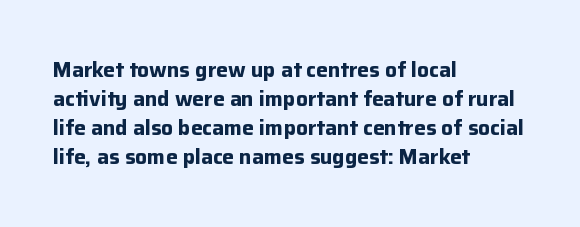
The lines are quadded left. These lines keep a tight, regular rhythm from letter to letter. The gap between lines stays unmarked. It's the straight-up-and-down kind of type. The rendering uses a moderate line-height, typical for paragraphs. Pretty heavy lettering here — definitely bold.
